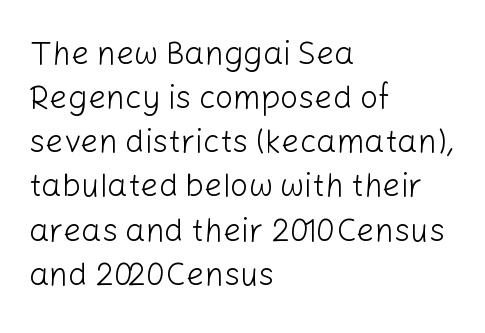
The image shows 32 px light sans-serif type, upright; set left-aligned, normal line spacing (1.38x), normal letter spacing, not underlined; low stroke contrast and a medium x-height.
